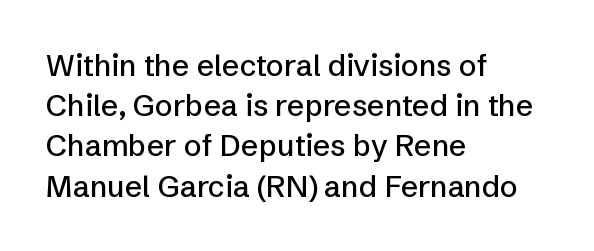
Q: Is the text italic (slanted)? A: No, it is upright.
Q: Is the typeface a serif or a sans-serif typeface? A: Sans-serif.
Q: Is the text underlined? A: No.
Q: How is the paragraph aligned? A: Left-aligned.
Q: Is the spacing between letters normal or unusually wide? A: Normal.
Q: Is the spacing between lines tight, normal or loose? A: Normal.
Q: Width (condensed, normal, or wide)? A: Normal.
Q: Stroke contrast? A: Low.
Q: x-height? A: Medium.
Q: Monospaced? A: No.
